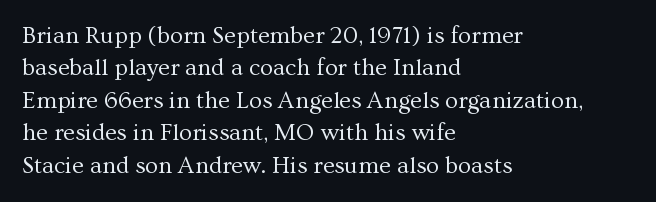
Q: Is the text bold? A: No.
Q: Is the text italic (slanted)? A: No, it is upright.
Q: Is the text underlined? A: No.
Q: How is the paragraph aligned? A: Left-aligned.
Q: Is the spacing between letters normal or unusually wide? A: Normal.
Q: Is the spacing between lines tight, normal or loose? A: Normal.
